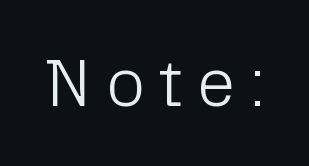
{"serif": "no", "italic": "no", "bold": "no", "weight": "light", "width": "normal", "stroke_contrast": "low", "x_height": "medium", "monospaced": "no", "underline": "no", "letter_spacing": "wide", "letter_spacing_em": 0.22, "glyph_px": 66}
